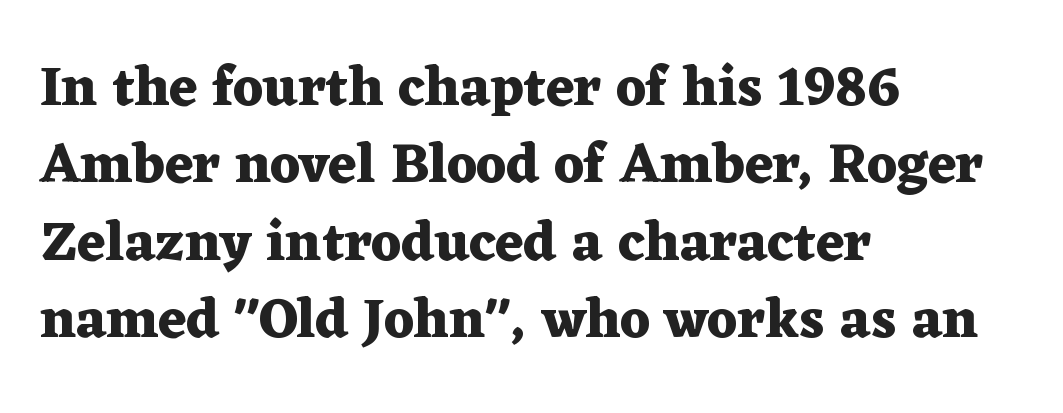
In terms of letterspacing, this is plain default setting. Each letter's strokes conclude with small projecting serifs. The letters advance in unequal steps, a hallmark of proportional type. Glance below the letters and you will spot only blank space. Line beginnings align vertically; line endings do not. Italic: no, the glyphs are upright roman.
